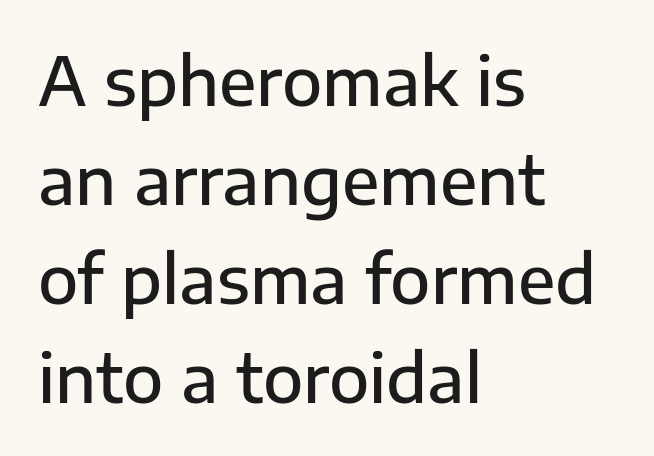
Note: no serifs on the glyphs. Is this a fixed-width face? No — the glyphs have proportional, varying widths. Line spacing here is normal. Where is the straight margin? On the left. Does the lettering tilt? It doesn't — this is upright. The area under the type is left untouched.
